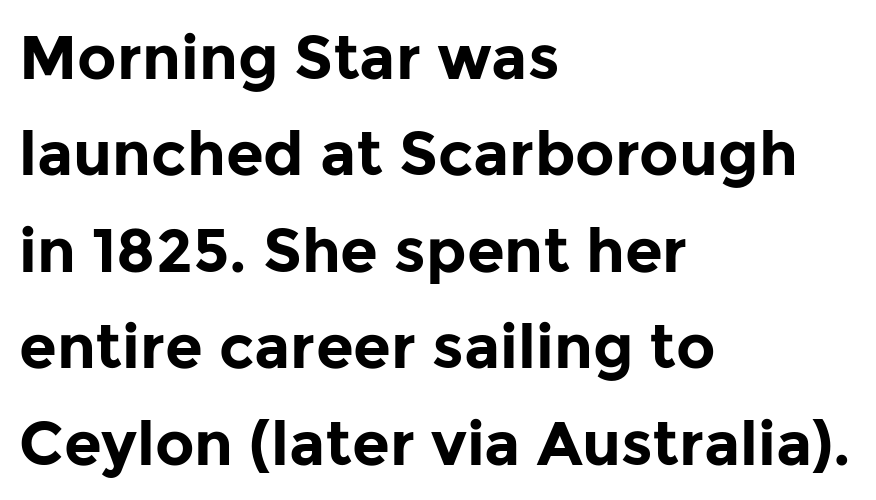
The letters stand upright; this is a roman face. Do the characters align in a grid? No, the font is proportional. Each row of text sits above clean, open space. A typesetter would call this leading conventional body-copy spacing. The typesetter chose a ragged-right arrangement here.
